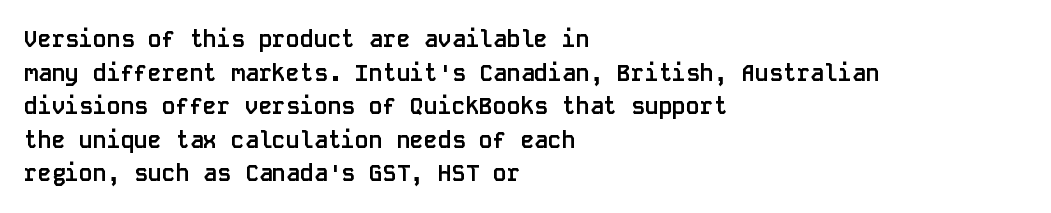
{"italic": "no", "bold": "yes", "underline": "no", "align": "left", "line_spacing": "normal", "line_spacing_ratio": 1.46, "letter_spacing": "normal", "letter_spacing_em": 0.0, "glyph_px": 23}
